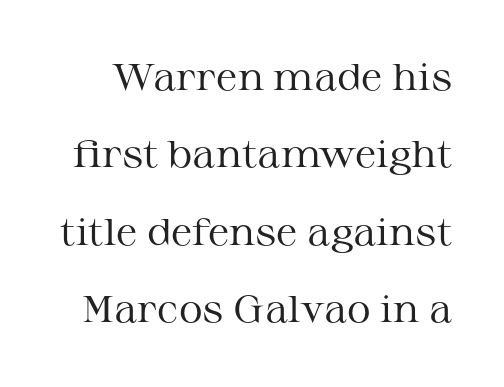
The letters advance in unequal steps, a hallmark of proportional type. Is the letter spacing exaggerated? No — it looks like the ordinary default. Observe the serifs anchoring each vertical stroke in this sample. The lettering holds an erect, upright posture throughout. Descenders hang freely into open space.
